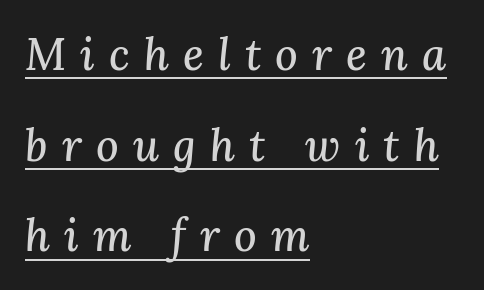
Does the type have serifs? Yes, each stem ends in a small foot. Is this a fixed-width face? No — the glyphs have proportional, varying widths. This rendering uses left alignment, leaving the right contour irregular. The line texture is sparse and dotted thanks to wide tracking.
